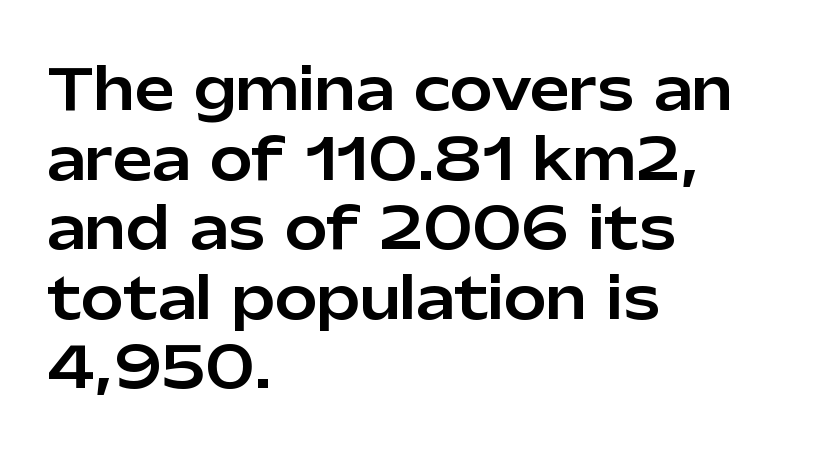
Q: Is the text italic (slanted)? A: No, it is upright.
Q: Is the typeface a serif or a sans-serif typeface? A: Sans-serif.
Q: Is the text underlined? A: No.
Q: How is the paragraph aligned? A: Left-aligned.
Q: Is the spacing between letters normal or unusually wide? A: Normal.
Q: Width (condensed, normal, or wide)? A: Normal.
Q: Stroke contrast? A: Low.
Q: x-height? A: Medium.
Q: Monospaced? A: No.
